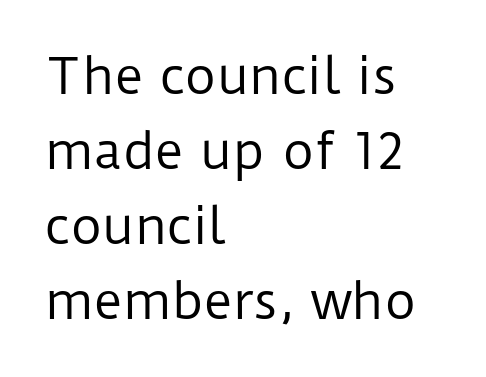
{"serif": "no", "italic": "no", "bold": "no", "weight": "regular", "width": "normal", "stroke_contrast": "low", "x_height": "medium", "monospaced": "no", "underline": "no", "align": "left", "line_spacing": "normal", "line_spacing_ratio": 1.53, "letter_spacing": "normal", "letter_spacing_em": 0.0, "glyph_px": 49}
